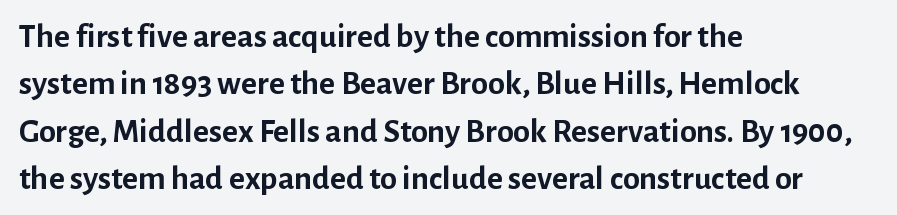
The image shows 34 px semibold sans-serif type, upright; set left-aligned, normal line spacing (1.39x), normal letter spacing, not underlined; low stroke contrast and a medium x-height.
